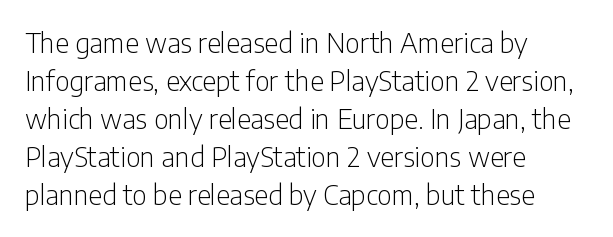
The designer left line spacing at the default. A classic flush-left, rag-right setting is used for this passage. The font sits on the lighter half of the weight spectrum, regular included. The letters stand straight up with perfectly vertical stems. No word sits above an underline.
